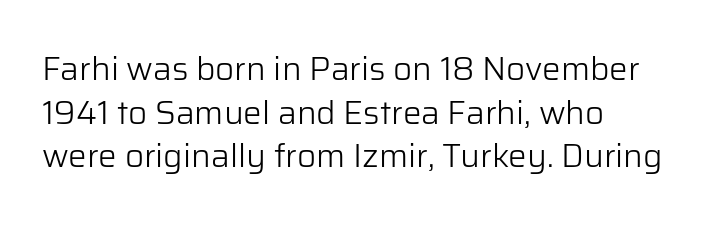
{"serif": "no", "italic": "no", "bold": "no", "weight": "light", "width": "normal", "stroke_contrast": "low", "x_height": "medium", "monospaced": "no", "underline": "no", "align": "left", "line_spacing": "normal", "line_spacing_ratio": 1.32, "letter_spacing": "normal", "letter_spacing_em": 0.0, "glyph_px": 33}
